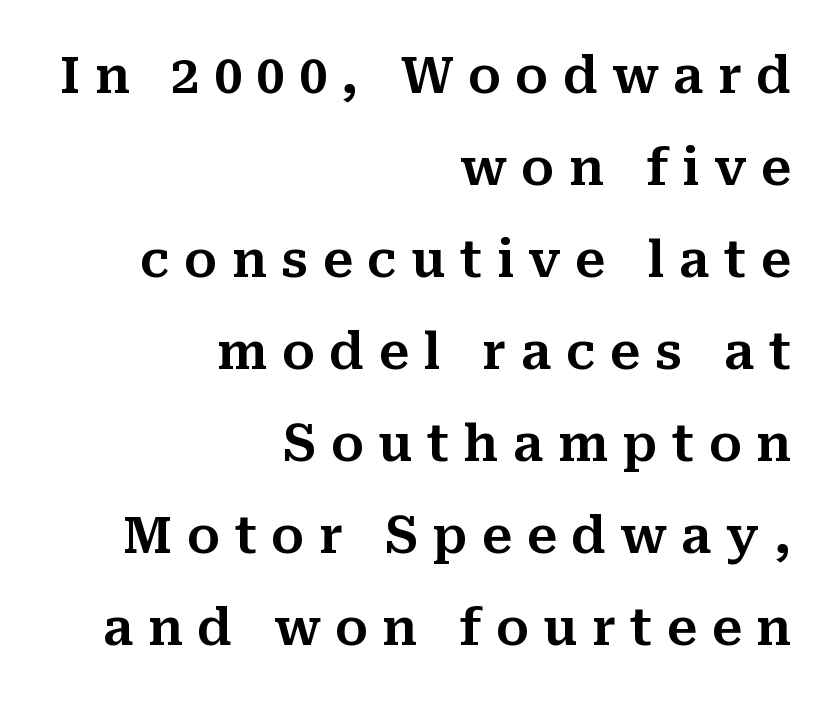
Q: Is the text italic (slanted)? A: No, it is upright.
Q: Is the typeface a serif or a sans-serif typeface? A: Serif.
Q: Is the text underlined? A: No.
Q: How is the paragraph aligned? A: Right-aligned.
Q: Is the spacing between letters normal or unusually wide? A: Unusually wide.
Q: Width (condensed, normal, or wide)? A: Normal.
Q: Stroke contrast? A: Medium.
Q: x-height? A: Medium.
Q: Monospaced? A: No.
